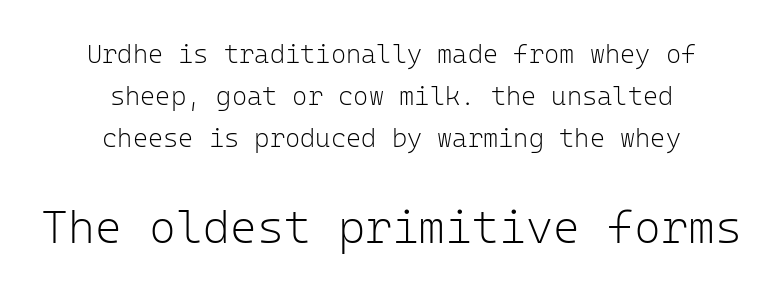
If you measured baseline to baseline, you'd find a middling distance. These lines stack symmetrically, like a column narrowing and widening about its center. These lines are rendered in a fixed-pitch font. Does extra space separate the letters? No, they use regular spacing. The weight tops out at a normal text grade. Compare the two chunks: the lower has the greater cap height.
